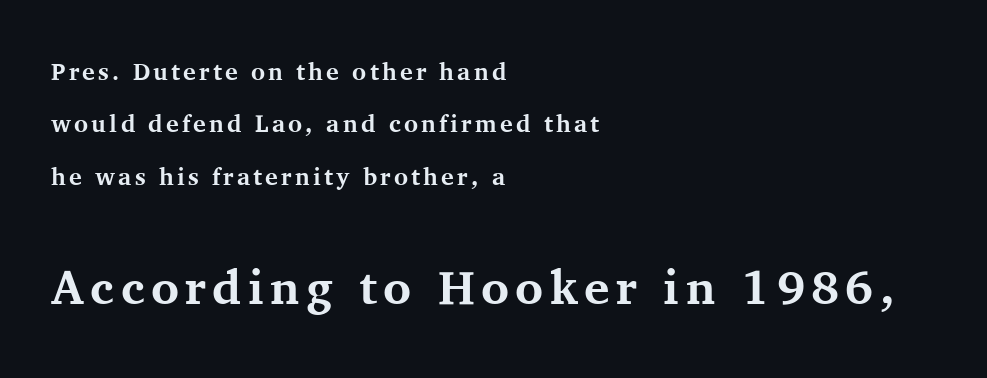
{"serif": "yes", "italic": "no", "bold": "yes", "weight": "bold", "width": "normal", "stroke_contrast": "medium", "x_height": "medium", "monospaced": "no", "underline": "no", "align": "left", "line_spacing": "loose", "line_spacing_ratio": 2.18, "larger_block": "second", "size_ratio": 2.0, "glyph_px": 48}
